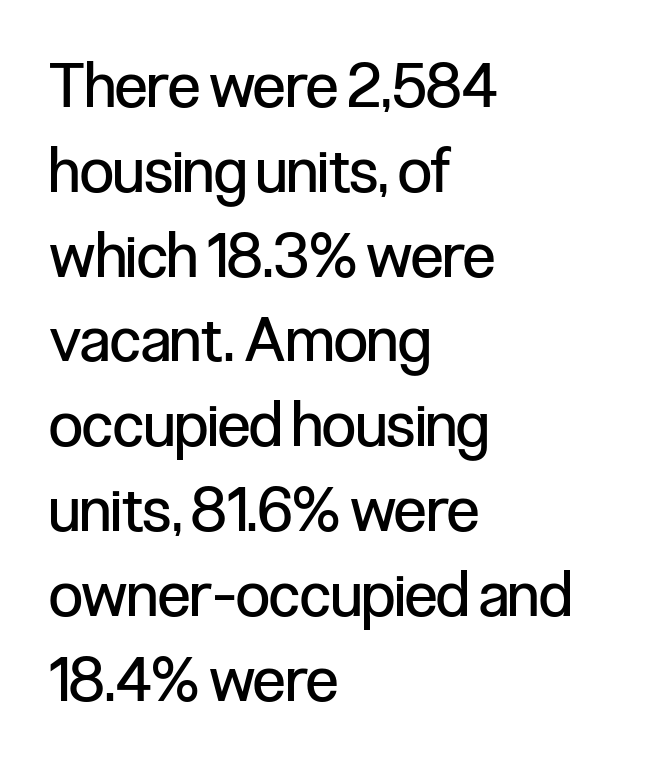
The image shows 61 px regular-weight, condensed sans-serif type, upright; set left-aligned, normal line spacing (1.39x), normal letter spacing, not underlined; low stroke contrast and a medium x-height.
